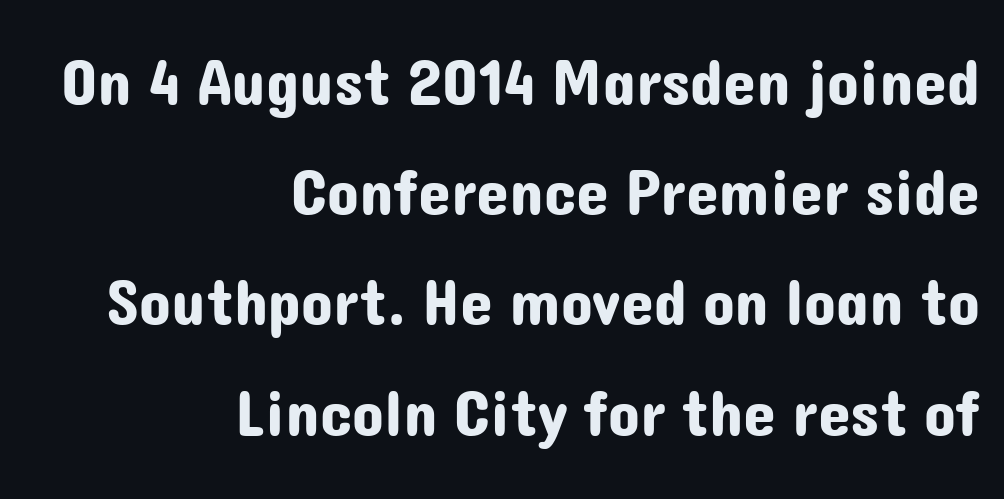
{"serif": "no", "italic": "no", "width": "normal", "stroke_contrast": "low", "x_height": "medium", "monospaced": "no", "underline": "no", "align": "right", "line_spacing": "normal", "line_spacing_ratio": 1.67, "letter_spacing": "normal", "letter_spacing_em": 0.0, "glyph_px": 66}
